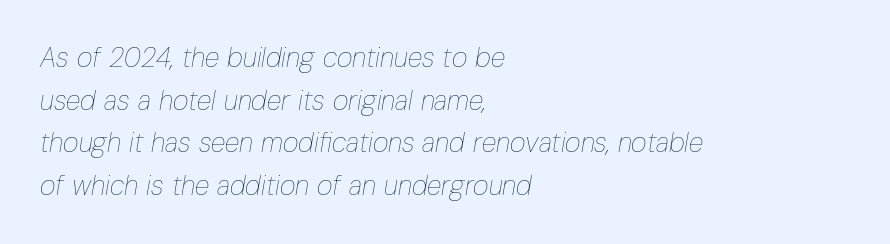
{"italic": "yes", "lean": "right", "slant_degrees": 10, "bold": "no", "underline": "no", "align": "left", "line_spacing": "normal", "line_spacing_ratio": 1.58, "letter_spacing": "normal", "letter_spacing_em": 0.0, "glyph_px": 27}
